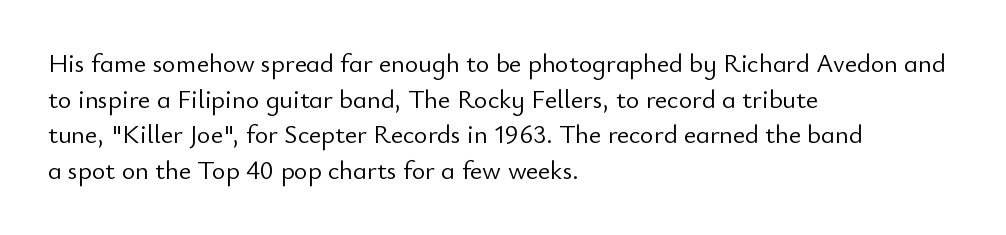
Q: Is the text bold? A: No.
Q: Is the text italic (slanted)? A: No, it is upright.
Q: Is the text underlined? A: No.
Q: How is the paragraph aligned? A: Left-aligned.
Q: Is the spacing between letters normal or unusually wide? A: Normal.
Q: Is the spacing between lines tight, normal or loose? A: Normal.
